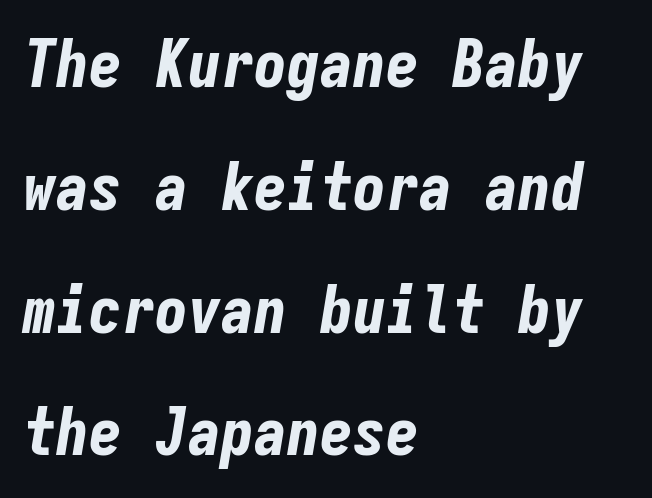
{"italic": "yes", "lean": "right", "slant_degrees": 9, "bold": "yes", "weight": "bold", "width": "condensed", "stroke_contrast": "low", "x_height": "medium", "monospaced": "yes", "underline": "no", "align": "left", "line_spacing_ratio": 1.86, "letter_spacing": "normal", "letter_spacing_em": 0.0, "glyph_px": 66}
